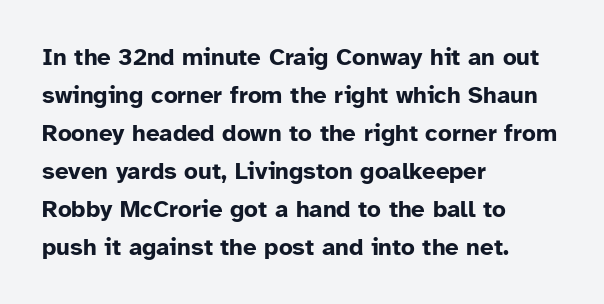
The image shows 24 px bold type, upright; set left-aligned, normal line spacing (1.58x), normal letter spacing, not underlined.
